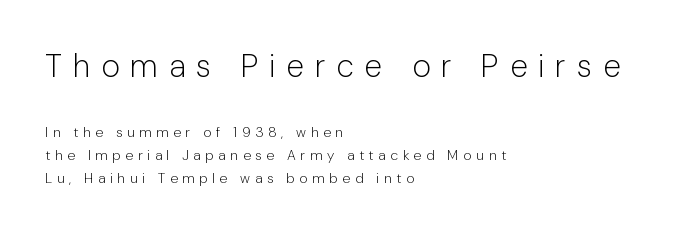
The image shows 32 px light sans-serif type, upright; set left-aligned, normal line spacing (1.64x), unusually wide letter spacing (+0.34 em), not underlined; the first (top) block is 2.29x larger; low stroke contrast and a medium x-height.
